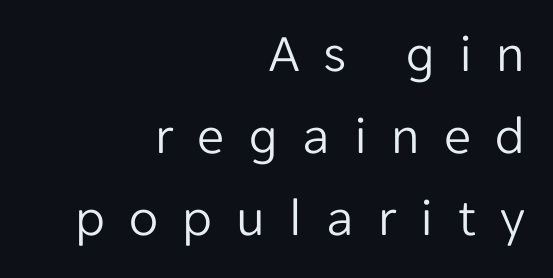
Q: Is the text bold? A: No.
Q: Is the text italic (slanted)? A: No, it is upright.
Q: Is the typeface a serif or a sans-serif typeface? A: Sans-serif.
Q: Is the text underlined? A: No.
Q: How is the paragraph aligned? A: Right-aligned.
Q: Is the spacing between letters normal or unusually wide? A: Unusually wide.
Q: Is the spacing between lines tight, normal or loose? A: Normal.
Q: Width (condensed, normal, or wide)? A: Normal.
Q: Stroke contrast? A: Low.
Q: x-height? A: Medium.
Q: Monospaced? A: No.
